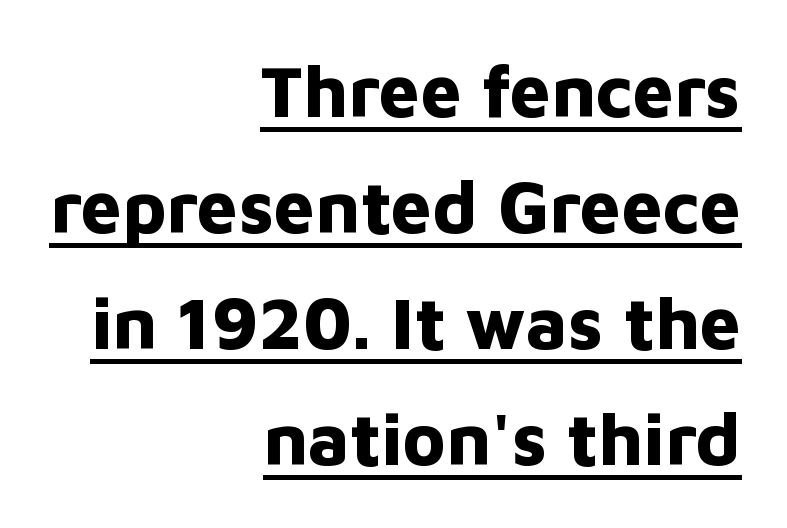
{"serif": "no", "italic": "no", "bold": "yes", "weight": "bold", "width": "normal", "stroke_contrast": "low", "x_height": "medium", "monospaced": "no", "underline": "yes", "align": "right", "line_spacing": "normal", "line_spacing_ratio": 1.59, "letter_spacing": "normal", "letter_spacing_em": 0.0, "glyph_px": 73}
